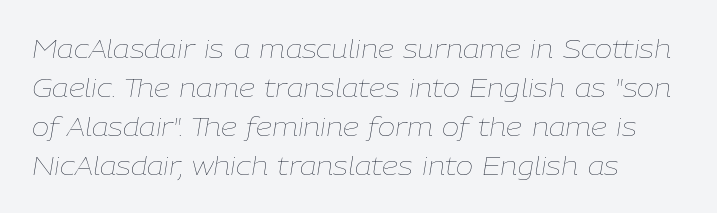
The image shows 26 px text type, italic (leaning right); set left-aligned, normal line spacing (1.5x), normal letter spacing, not underlined.
